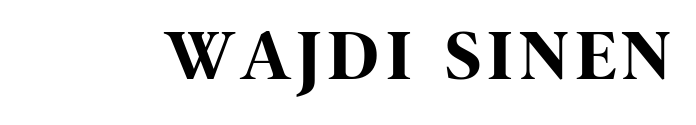
Descenders are the only things crossing below the line. This sample uses a sans-serif face. This is heavy type, rendered in bold. These lines were composed using upright roman letters. The letters advance in unequal steps, a hallmark of proportional type.
